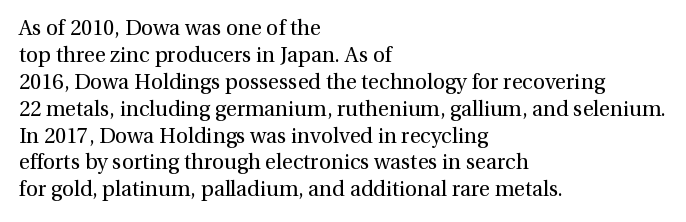
The image shows 21 px text type, upright; set left-aligned, normal line spacing (1.28x), normal letter spacing, not underlined.
